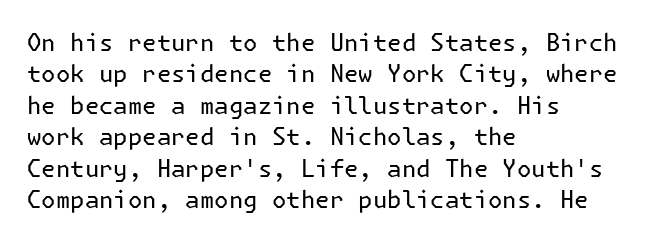
What stands out about the letter spacing? Nothing — it is the standard amount. Unmarked baselines from the first word to the last. The rendering anchors every line to the left-hand side. Regarding leading, the lines here are spaced in the standard way. Compared with a typical body face, this is equally light or lighter still. In terms of posture, this sample is upright.
